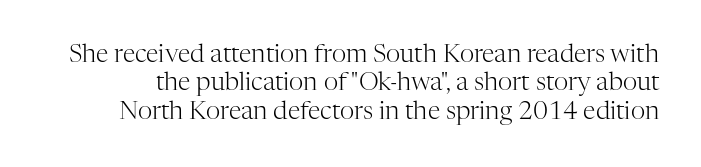
The image shows 25 px text type, upright; set tight line spacing (1.14x), normal letter spacing, not underlined.
